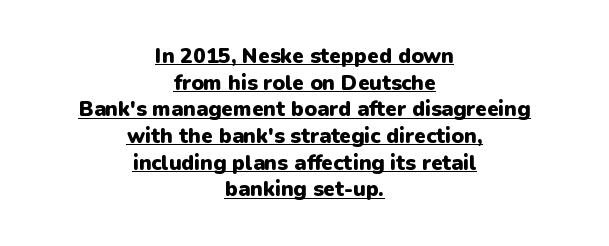
The image shows 21 px bold type, upright; set centered, normal line spacing (1.27x), normal letter spacing, underlined.
